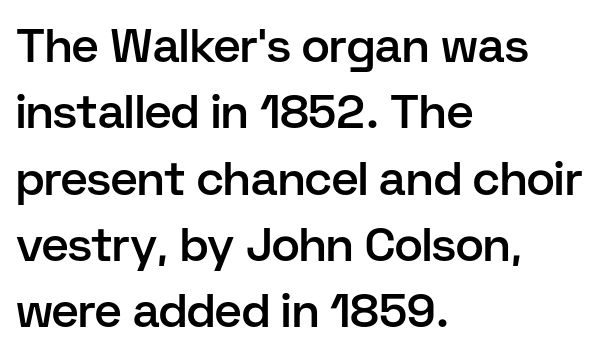
Q: Is the text bold? A: Semi-bold.
Q: Is the text italic (slanted)? A: No, it is upright.
Q: Is the typeface a serif or a sans-serif typeface? A: Sans-serif.
Q: Is the text underlined? A: No.
Q: How is the paragraph aligned? A: Left-aligned.
Q: Is the spacing between letters normal or unusually wide? A: Normal.
Q: Is the spacing between lines tight, normal or loose? A: Normal.
Q: Width (condensed, normal, or wide)? A: Normal.
Q: Stroke contrast? A: Low.
Q: x-height? A: Medium.
Q: Monospaced? A: No.
